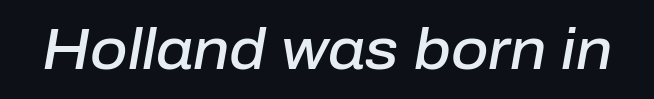
Q: Is the text bold? A: Semi-bold.
Q: Is the text italic (slanted)? A: Yes, it leans right by about 10 degrees.
Q: Is the text underlined? A: No.
Q: Is the spacing between letters normal or unusually wide? A: Normal.
Q: Width (condensed, normal, or wide)? A: Normal.
Q: Stroke contrast? A: Low.
Q: x-height? A: Medium.
Q: Monospaced? A: No.
